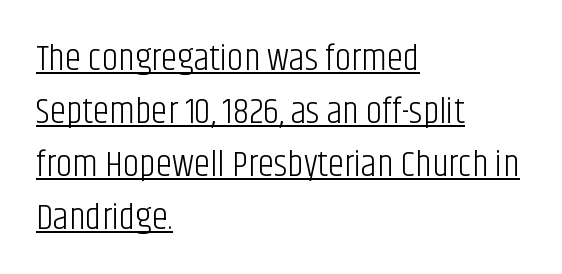
Q: Is the text bold? A: No.
Q: Is the text italic (slanted)? A: No, it is upright.
Q: Is the typeface a serif or a sans-serif typeface? A: Sans-serif.
Q: Is the text underlined? A: Yes.
Q: How is the paragraph aligned? A: Left-aligned.
Q: Is the spacing between letters normal or unusually wide? A: Normal.
Q: Is the spacing between lines tight, normal or loose? A: Normal.
Q: Width (condensed, normal, or wide)? A: Condensed.
Q: Stroke contrast? A: Low.
Q: x-height? A: Large.
Q: Monospaced? A: No.
